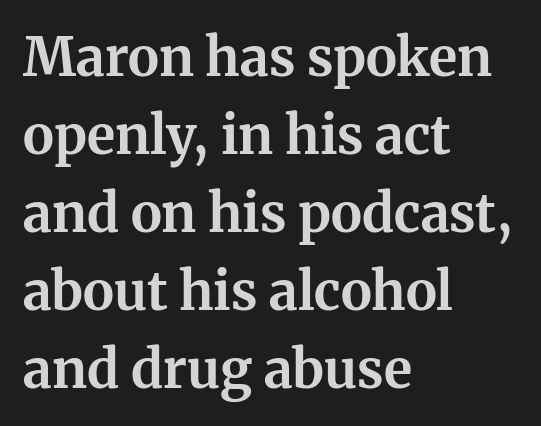
The image shows 53 px bold serif type, upright; set left-aligned, normal line spacing (1.47x), normal letter spacing, not underlined; medium stroke contrast and a medium x-height.
